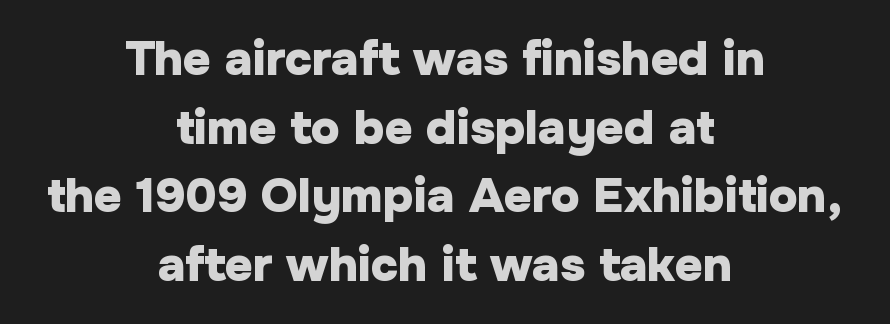
{"serif": "no", "italic": "no", "bold": "yes", "weight": "heavy", "width": "normal", "stroke_contrast": "low", "x_height": "medium", "monospaced": "no", "underline": "no", "align": "center", "line_spacing": "normal", "line_spacing_ratio": 1.43, "letter_spacing": "normal", "letter_spacing_em": 0.0, "glyph_px": 48}
